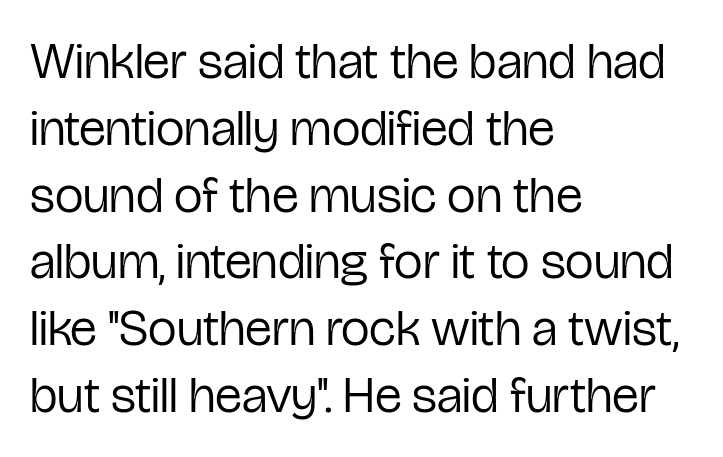
The image shows 51 px regular-weight, condensed sans-serif type, upright; set left-aligned, normal line spacing (1.31x), normal letter spacing, not underlined; low stroke contrast and a medium x-height.
